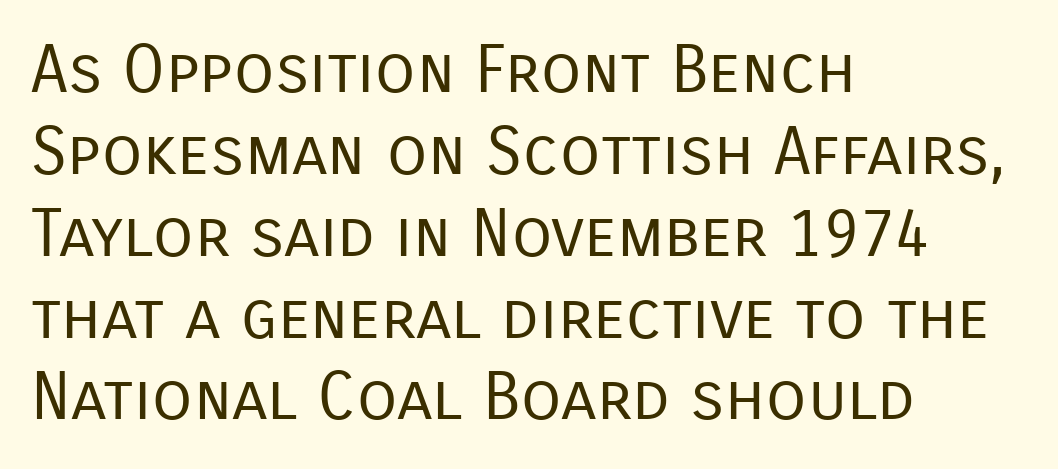
The image shows 66 px regular-weight sans-serif type, upright; set left-aligned, line spacing 1.24x, normal letter spacing, not underlined; low stroke contrast and a medium x-height.
